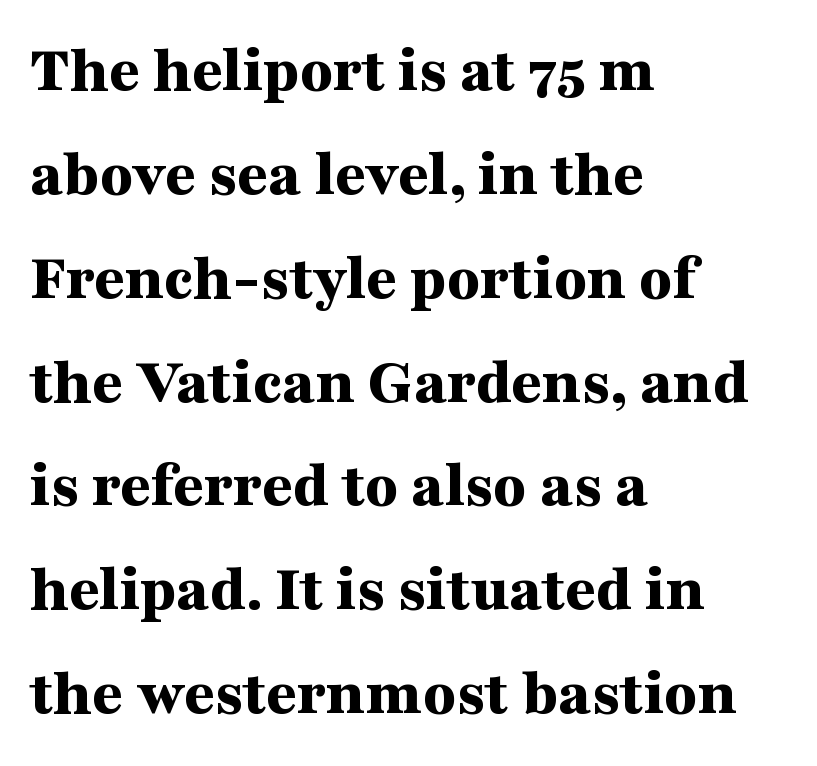
The image shows 67 px bold, wide serif type, upright; set left-aligned, normal line spacing (1.55x), normal letter spacing, not underlined; medium stroke contrast and a medium x-height.
